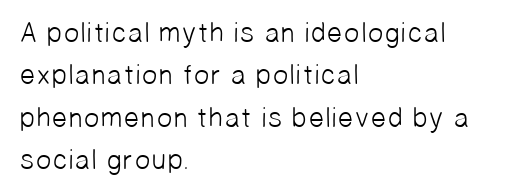
The image shows 28 px light sans-serif type; set left-aligned, normal line spacing (1.51x), normal letter spacing, not underlined; low stroke contrast and a medium x-height.
